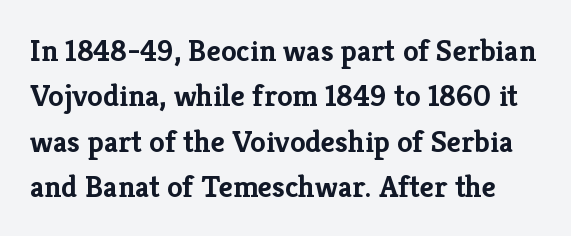
{"serif": "yes", "italic": "no", "bold": "yes", "weight": "semibold", "width": "normal", "stroke_contrast": "low", "x_height": "medium", "monospaced": "no", "underline": "no", "line_spacing": "normal", "line_spacing_ratio": 1.46, "letter_spacing": "normal", "letter_spacing_em": 0.0, "glyph_px": 31}
